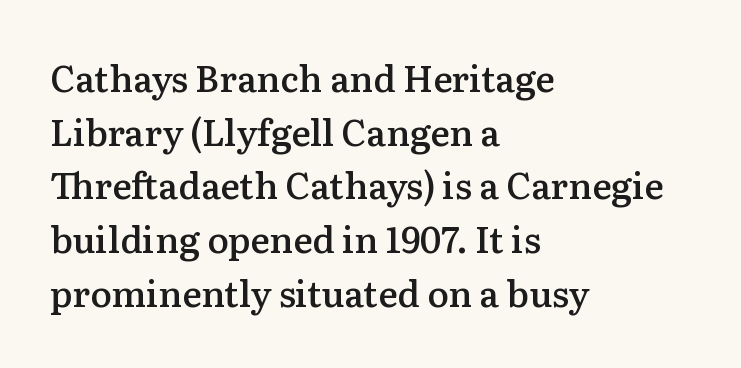
Is this a sans? No — the strokes have serifs. The lines in this sample share a left origin and differ only in where they stop. Notice how descenders clear the ascenders below comfortably — that's standard leading. Strokes here are thickened, but only to semibold level.
